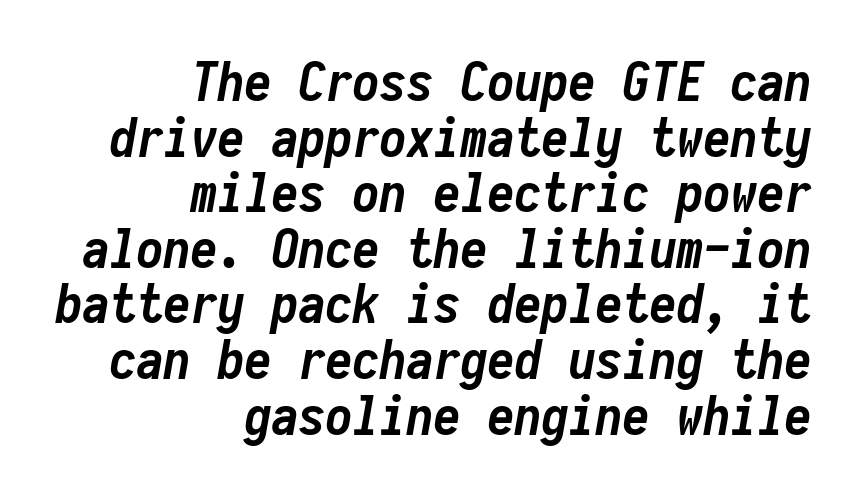
The image shows 54 px semibold, condensed type, italic (leaning right), monospaced; set right-aligned, tight line spacing (1.03x), normal letter spacing, not underlined; low stroke contrast and a medium x-height.
